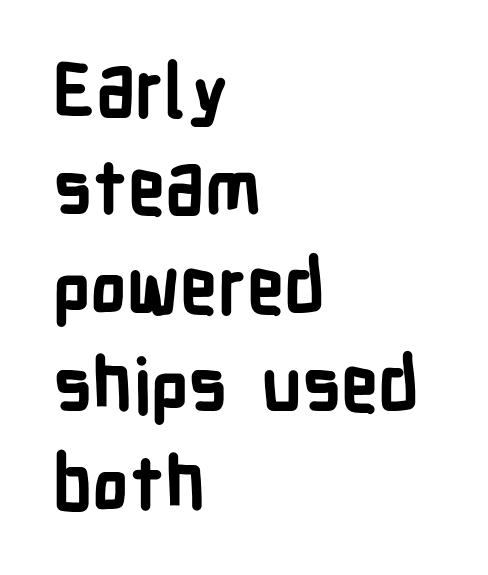
{"serif": "no", "italic": "no", "bold": "yes", "weight": "bold", "width": "condensed", "stroke_contrast": "low", "x_height": "medium", "monospaced": "no", "underline": "no", "align": "left", "line_spacing": "normal", "line_spacing_ratio": 1.33, "letter_spacing": "normal", "letter_spacing_em": 0.0, "glyph_px": 74}
